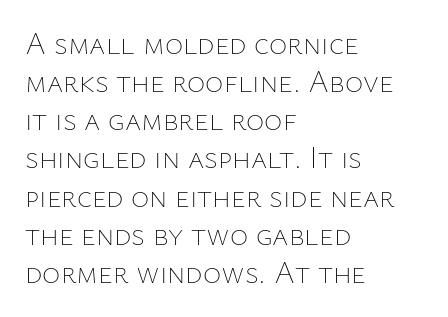
Q: Is the text bold? A: No.
Q: Is the text italic (slanted)? A: No, it is upright.
Q: Is the text underlined? A: No.
Q: How is the paragraph aligned? A: Left-aligned.
Q: Is the spacing between letters normal or unusually wide? A: Normal.
Q: Width (condensed, normal, or wide)? A: Normal.
Q: Stroke contrast? A: Low.
Q: x-height? A: Medium.
Q: Monospaced? A: No.
